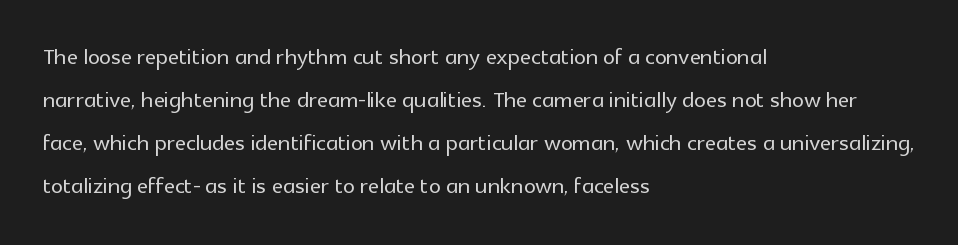
{"serif": "no", "italic": "no", "width": "normal", "x_height": "medium", "monospaced": "no", "underline": "no", "align": "left", "line_spacing": "normal", "line_spacing_ratio": 1.43, "letter_spacing": "normal", "letter_spacing_em": 0.0, "glyph_px": 30}
